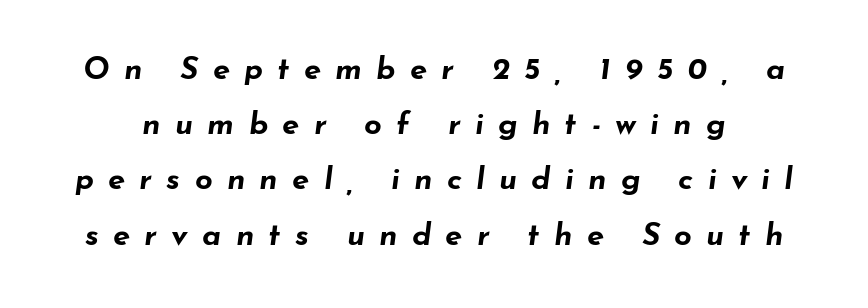
The image shows 31 px bold, wide type, italic (leaning right); set line spacing 1.78x, unusually wide letter spacing (+0.46 em), not underlined; low stroke contrast and a small x-height.
